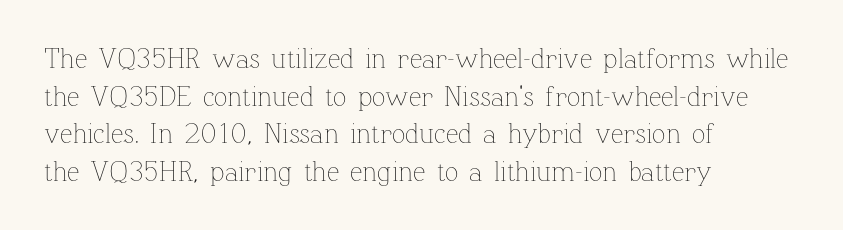
Q: Is the text bold? A: No.
Q: Is the text italic (slanted)? A: No, it is upright.
Q: Is the text underlined? A: No.
Q: How is the paragraph aligned? A: Left-aligned.
Q: Is the spacing between letters normal or unusually wide? A: Normal.
Q: Is the spacing between lines tight, normal or loose? A: Normal.
Q: Width (condensed, normal, or wide)? A: Normal.
Q: Stroke contrast? A: Low.
Q: x-height? A: Medium.
Q: Monospaced? A: No.
